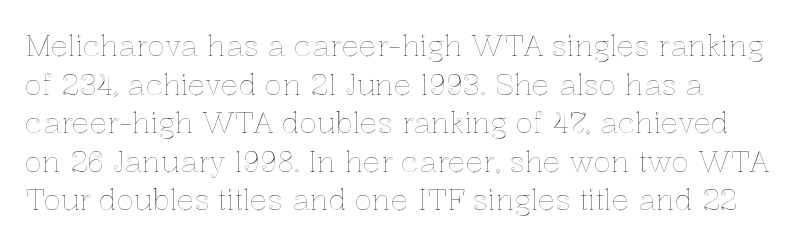
Q: Is the text italic (slanted)? A: No, it is upright.
Q: Is the text underlined? A: No.
Q: Is the spacing between letters normal or unusually wide? A: Normal.
Q: Is the spacing between lines tight, normal or loose? A: Normal.
Q: Width (condensed, normal, or wide)? A: Normal.
Q: x-height? A: Medium.
Q: Monospaced? A: No.
